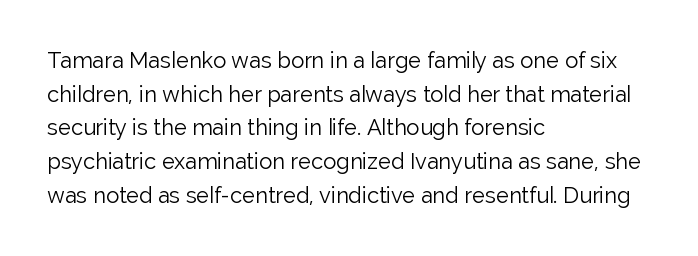
{"italic": "no", "bold": "no", "underline": "no", "align": "left", "line_spacing": "normal", "line_spacing_ratio": 1.53, "letter_spacing": "normal", "letter_spacing_em": 0.0, "glyph_px": 22}
